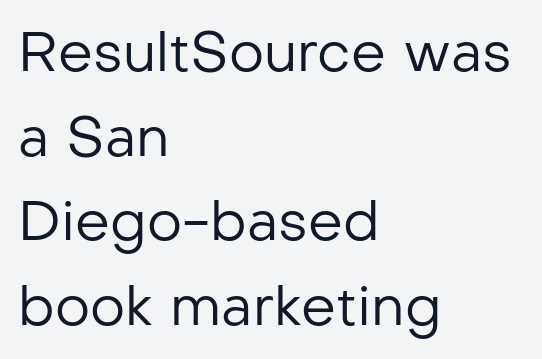
Q: Is the text bold? A: No.
Q: Is the text italic (slanted)? A: No, it is upright.
Q: Is the typeface a serif or a sans-serif typeface? A: Sans-serif.
Q: Is the text underlined? A: No.
Q: How is the paragraph aligned? A: Left-aligned.
Q: Is the spacing between letters normal or unusually wide? A: Normal.
Q: Is the spacing between lines tight, normal or loose? A: Normal.
Q: Width (condensed, normal, or wide)? A: Normal.
Q: Stroke contrast? A: Low.
Q: x-height? A: Medium.
Q: Monospaced? A: No.
